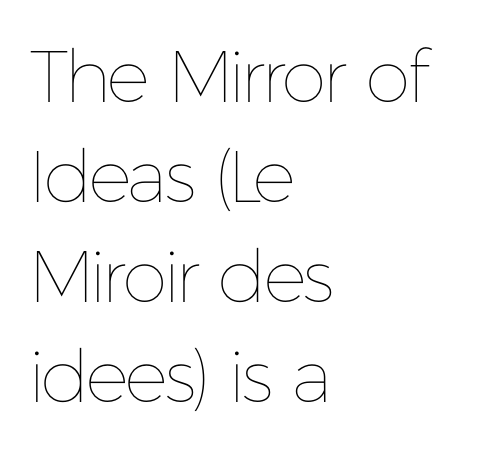
The image shows 73 px thin type, upright; set left-aligned, normal line spacing (1.37x), normal letter spacing, not underlined; low stroke contrast and a medium x-height.
